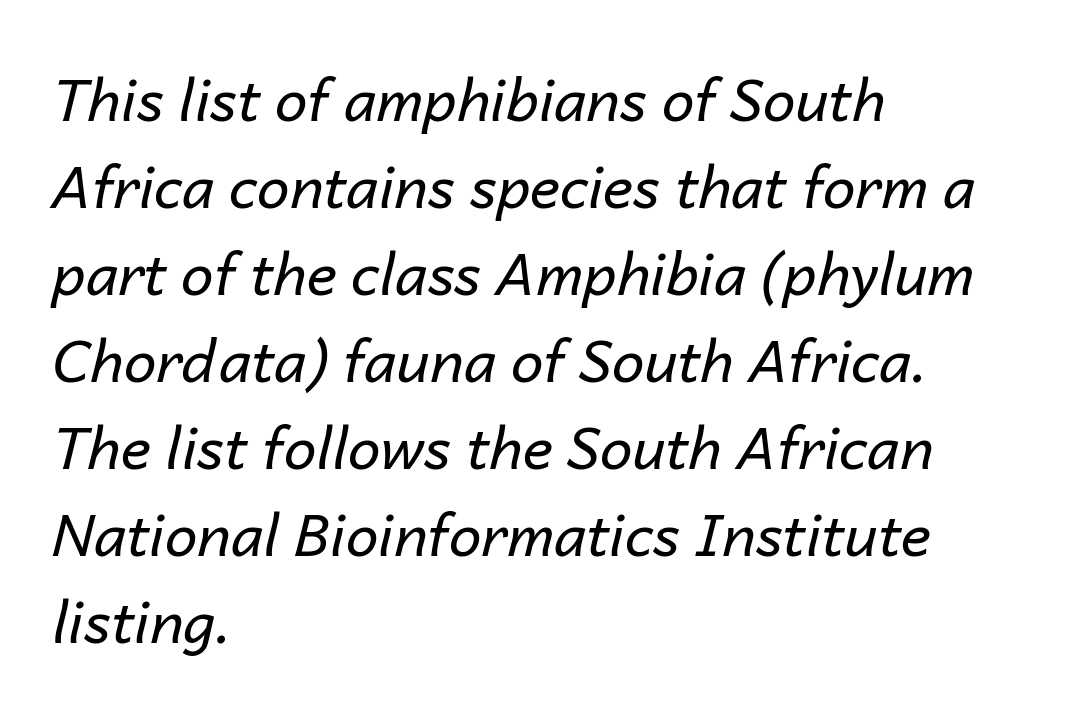
The image shows 58 px regular-weight type, italic (leaning right); set left-aligned, normal line spacing (1.5x), normal letter spacing, not underlined; low stroke contrast and a medium x-height.
